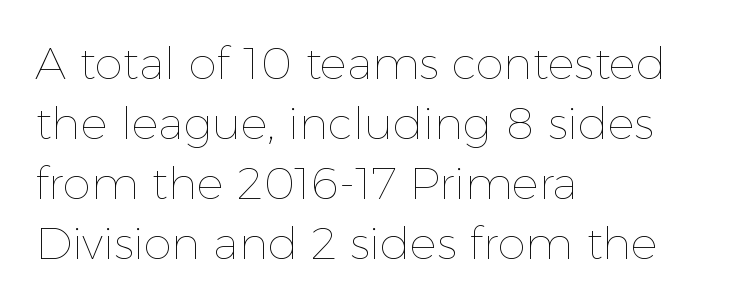
{"italic": "no", "bold": "no", "weight": "thin", "width": "normal", "x_height": "medium", "monospaced": "no", "underline": "no", "align": "left", "line_spacing": "normal", "line_spacing_ratio": 1.33, "letter_spacing": "normal", "letter_spacing_em": 0.0, "glyph_px": 45}
